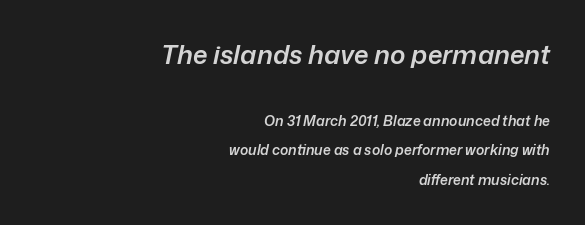
Q: Is the text bold? A: Semi-bold.
Q: Is the text italic (slanted)? A: Yes, it leans right by about 12 degrees.
Q: Is the text underlined? A: No.
Q: How is the paragraph aligned? A: Right-aligned.
Q: Is the spacing between letters normal or unusually wide? A: Normal.
Q: Is the spacing between lines tight, normal or loose? A: Loose.
Q: Which block of text is set in a larger size, the first (top) or the second (bottom)? A: The first (top) one.
